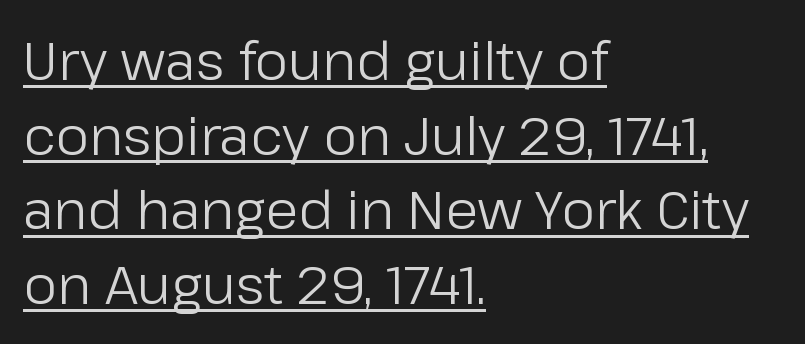
Nope, not italic — everything's standing straight. Proportional: the letters do not fall into vertical columns. Stem width sits at or under what a default text font uses. Like a heading marked for emphasis, these lines bear an underscore.
